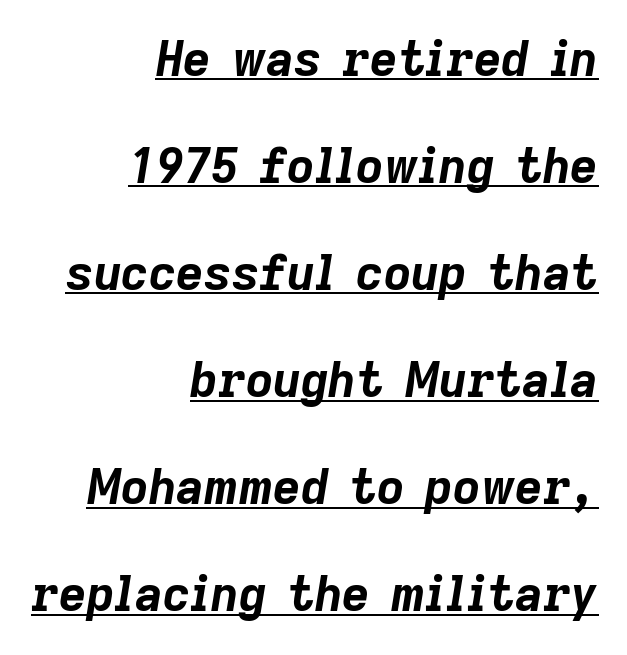
{"italic": "yes", "lean": "right", "slant_degrees": 9, "bold": "yes", "weight": "bold", "width": "normal", "stroke_contrast": "low", "x_height": "medium", "monospaced": "no", "underline": "yes", "align": "right", "line_spacing": "loose", "line_spacing_ratio": 2.23, "letter_spacing": "normal", "letter_spacing_em": 0.0, "glyph_px": 48}
